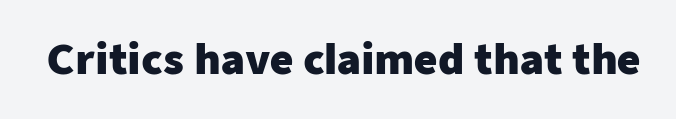
Weight: bold. This rendering leaves character spacing at its baseline value. Posture: vertical. Has an underline been added? It has not. What kind of face is this? One without serifs — a sans. Is this a fixed-width face? No — the glyphs have proportional, varying widths.
